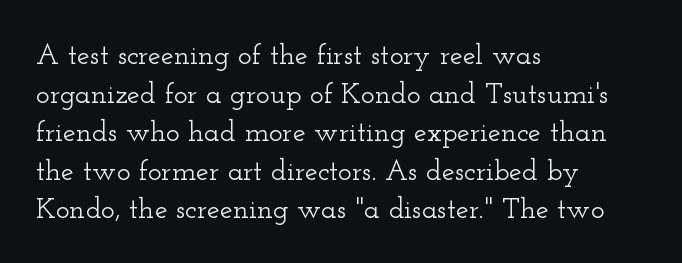
Q: Is the text italic (slanted)? A: No, it is upright.
Q: Is the typeface a serif or a sans-serif typeface? A: Serif.
Q: Is the text underlined? A: No.
Q: How is the paragraph aligned? A: Left-aligned.
Q: Is the spacing between letters normal or unusually wide? A: Normal.
Q: Is the spacing between lines tight, normal or loose? A: Normal.
Q: Width (condensed, normal, or wide)? A: Wide.
Q: Stroke contrast? A: Low.
Q: x-height? A: Small.
Q: Monospaced? A: No.
